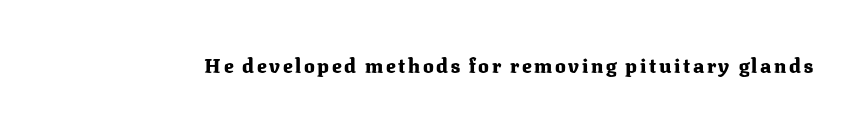
{"italic": "no", "bold": "yes", "underline": "no", "glyph_px": 20}
